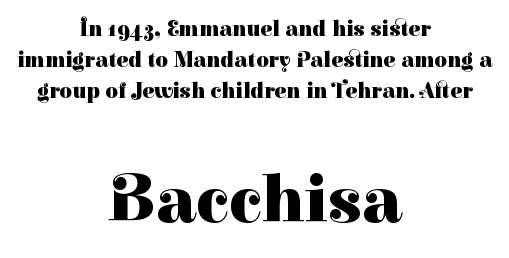
Q: Is the text bold? A: Yes.
Q: Is the text italic (slanted)? A: No, it is upright.
Q: Is the typeface a serif or a sans-serif typeface? A: Serif.
Q: Is the text underlined? A: No.
Q: How is the paragraph aligned? A: Centered.
Q: Is the spacing between letters normal or unusually wide? A: Normal.
Q: Is the spacing between lines tight, normal or loose? A: Normal.
Q: Which block of text is set in a larger size, the first (top) or the second (bottom)? A: The second (bottom) one.
Q: Width (condensed, normal, or wide)? A: Normal.
Q: Stroke contrast? A: High.
Q: x-height? A: Medium.
Q: Monospaced? A: No.
